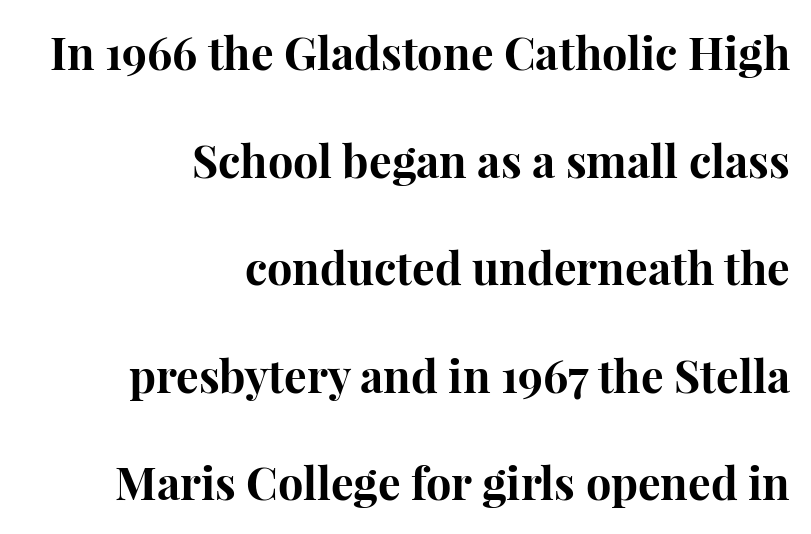
The image shows 45 px bold serif type, upright; set right-aligned, loose line spacing (2.39x), normal letter spacing, not underlined; high stroke contrast and a medium x-height.
